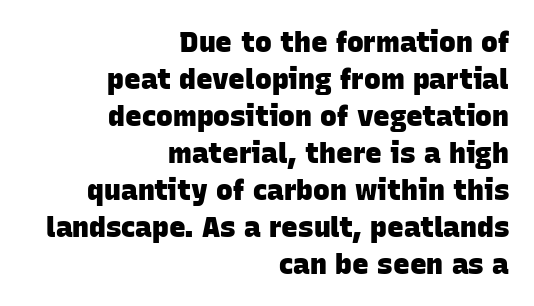
{"serif": "no", "bold": "yes", "weight": "heavy", "width": "normal", "stroke_contrast": "low", "x_height": "large", "monospaced": "no", "underline": "no", "align": "right", "line_spacing": "normal", "line_spacing_ratio": 1.32, "letter_spacing": "normal", "letter_spacing_em": 0.0, "glyph_px": 28}
